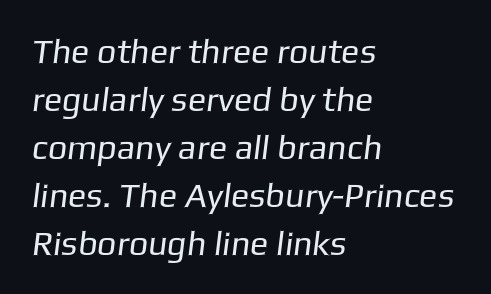
This sample keeps an unexceptional amount of space between lines. This sample uses plain, unmodified letter spacing. Varying glyph widths throughout — classic text-font behaviour. A quiet, ordinary-to-light weight characterises the typeface. The compositor pushed each line to the left boundary.
